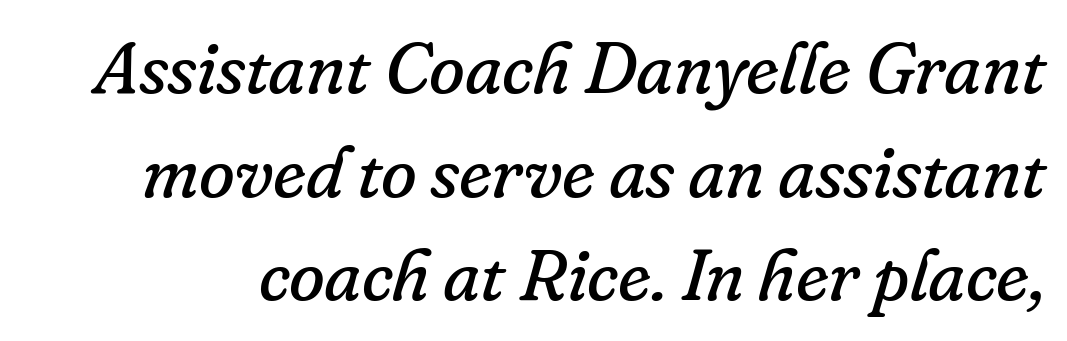
The strip under each line holds only bare page. It's the slanting kind of type. Old-style or modern, the face here clearly has serifs. Stems and bowls with no extra thickness — not bold. What stands out about the letter spacing? Nothing — it is the standard amount.
